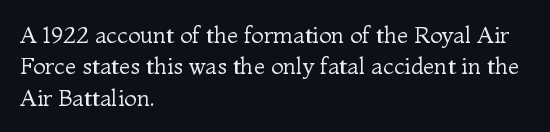
{"italic": "no", "bold": "no", "underline": "no", "align": "left", "line_spacing": "normal", "line_spacing_ratio": 1.36, "letter_spacing": "normal", "letter_spacing_em": 0.0, "glyph_px": 23}
